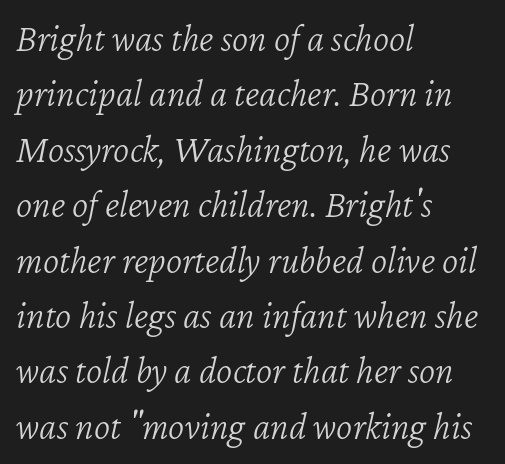
This sample uses an oblique cut, with every glyph tilted off the vertical. Line starts are locked; line ends wander. Looks like regular typesetting: each glyph gets only the width it needs. Counters stay open thanks to moderate or lighter strokes. Rows of type keep a routine distance in the vertical direction.
